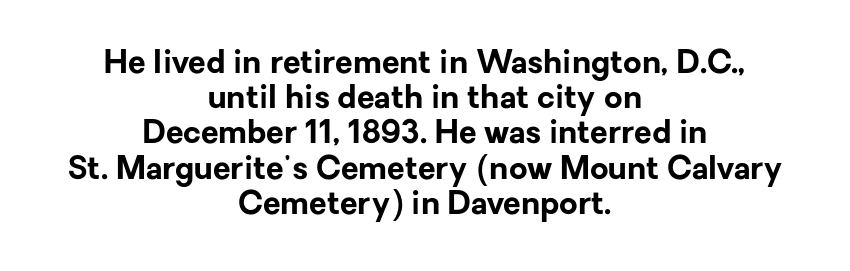
Is there any slant? The stems are plumb. The type family on display is of the sans-serif kind. You'd pick this weight for a headline — it's a proper bold. Looks like regular typesetting: each glyph gets only the width it needs. Line starts and ends both wander, symmetrically. Letter spacing: default.
